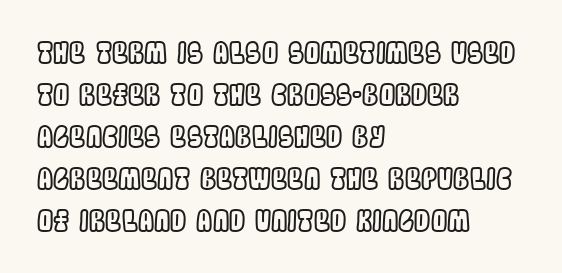
The rendering uses natural spacing where letterforms have individual widths. Does extra space separate the letters? No, they use regular spacing. The rendering uses a moderate line-height, typical for paragraphs. Words float on clear page, feet unadorned. Every character sits straight up, as roman type does. This rendering uses left alignment, leaving the right contour irregular.
